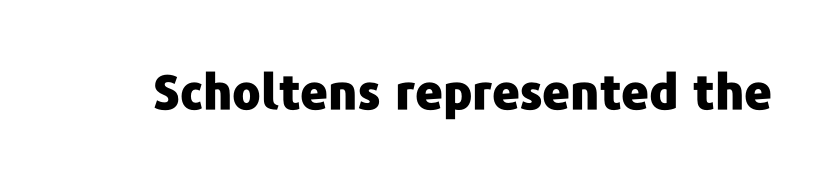
{"serif": "no", "italic": "no", "bold": "yes", "weight": "heavy", "width": "normal", "stroke_contrast": "low", "x_height": "medium", "monospaced": "no", "underline": "no", "letter_spacing": "normal", "letter_spacing_em": 0.0, "glyph_px": 48}
